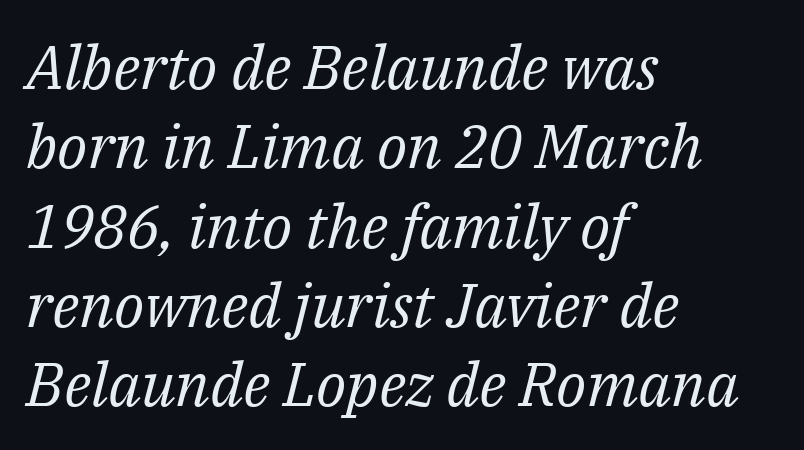
Q: Is the text bold? A: No.
Q: Is the text italic (slanted)? A: Yes, it leans right by about 14 degrees.
Q: Is the typeface a serif or a sans-serif typeface? A: Serif.
Q: Is the text underlined? A: No.
Q: How is the paragraph aligned? A: Left-aligned.
Q: Is the spacing between letters normal or unusually wide? A: Normal.
Q: Is the spacing between lines tight, normal or loose? A: Normal.
Q: Width (condensed, normal, or wide)? A: Normal.
Q: Stroke contrast? A: Medium.
Q: x-height? A: Medium.
Q: Monospaced? A: No.
